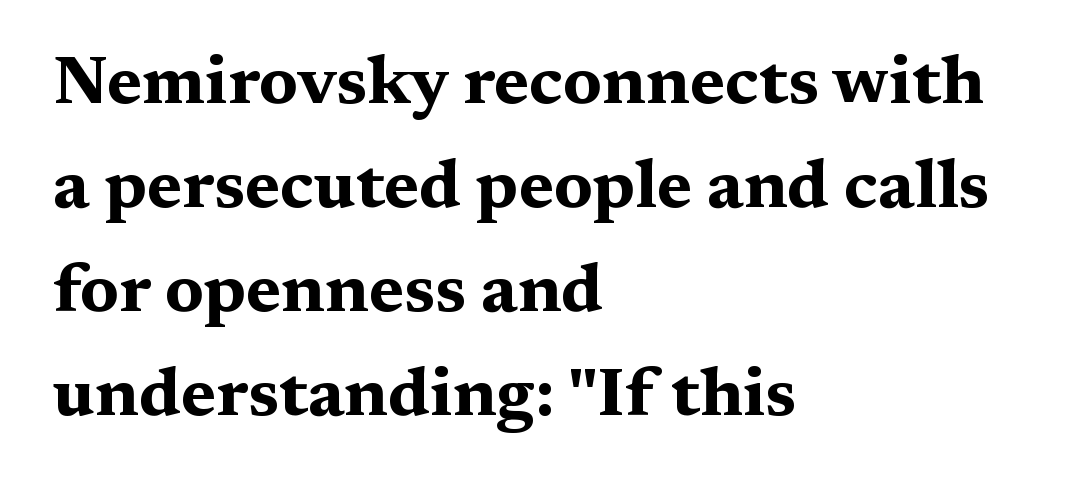
The image shows 68 px bold, wide serif type, upright; set left-aligned, normal line spacing (1.53x), normal letter spacing, not underlined; medium stroke contrast and a medium x-height.
